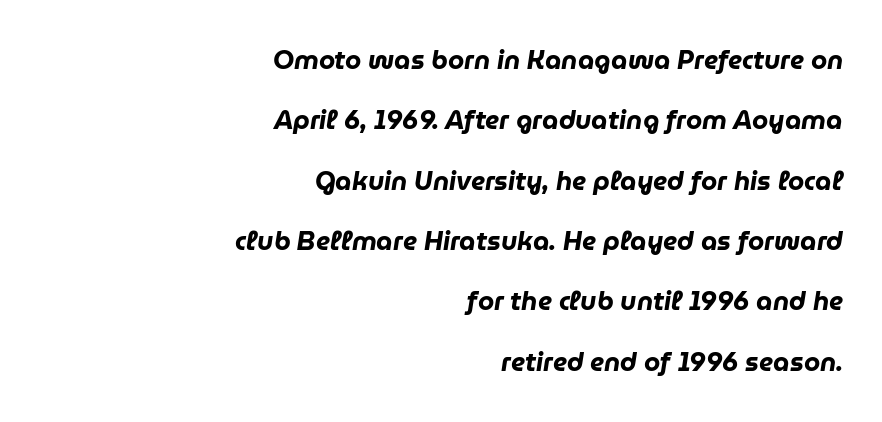
The image shows 26 px bold type, italic (leaning right); set right-aligned, loose line spacing (2.32x), normal letter spacing, not underlined.
